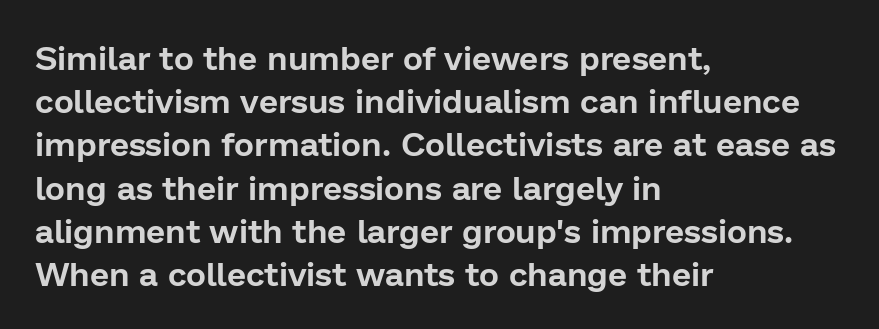
{"serif": "no", "italic": "no", "width": "normal", "stroke_contrast": "low", "x_height": "medium", "monospaced": "no", "underline": "no", "align": "left", "line_spacing": "normal", "line_spacing_ratio": 1.27, "letter_spacing": "normal", "letter_spacing_em": 0.0, "glyph_px": 34}
